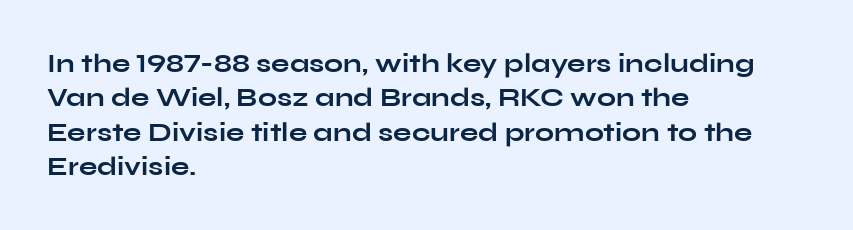
{"italic": "no", "bold": "yes", "underline": "no", "align": "left", "line_spacing": "normal", "line_spacing_ratio": 1.27, "letter_spacing": "normal", "letter_spacing_em": 0.0, "glyph_px": 27}
